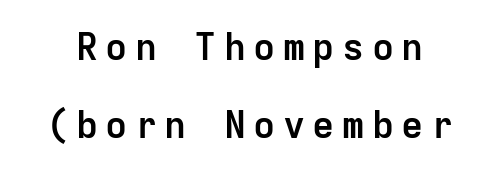
Q: Is the text bold? A: Yes.
Q: Is the text italic (slanted)? A: No, it is upright.
Q: Is the typeface a serif or a sans-serif typeface? A: Sans-serif.
Q: Is the text underlined? A: No.
Q: Is the spacing between letters normal or unusually wide? A: Unusually wide.
Q: Is the spacing between lines tight, normal or loose? A: Loose.
Q: Width (condensed, normal, or wide)? A: Normal.
Q: Stroke contrast? A: Low.
Q: x-height? A: Medium.
Q: Monospaced? A: Yes.
